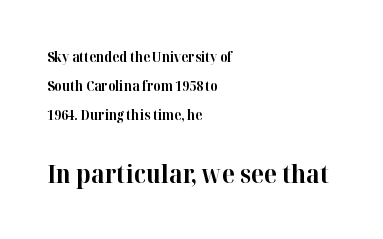
{"italic": "no", "bold": "yes", "underline": "no", "align": "left", "line_spacing": "loose", "line_spacing_ratio": 2.08, "letter_spacing": "normal", "letter_spacing_em": 0.0, "larger_block": "second", "size_ratio": 1.86, "glyph_px": 26}
